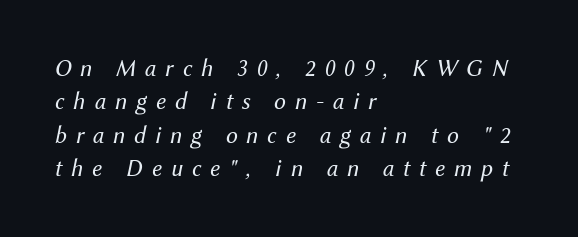
The image shows 24 px text type, italic (leaning right); set left-aligned, normal line spacing (1.39x), unusually wide letter spacing (+0.37 em), not underlined.
